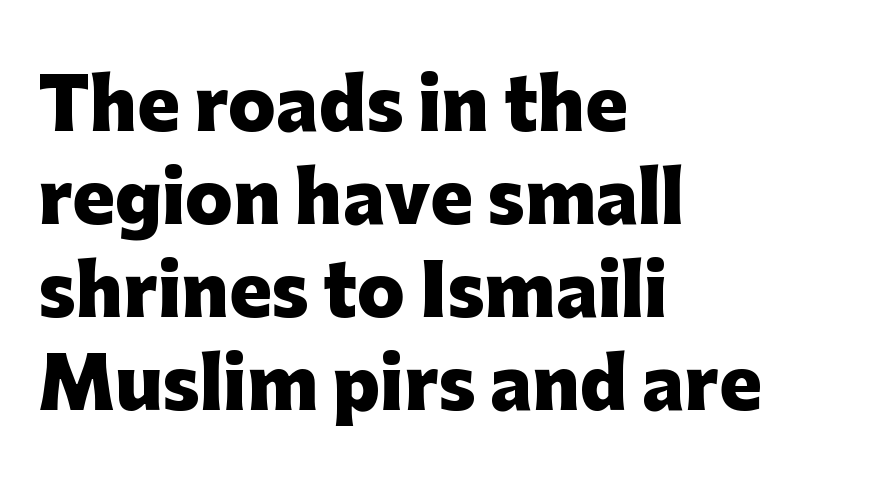
The paragraph shown leans on its left margin. Check the space under the baseline: it is left empty. This is heavy type, rendered in bold. Students, observe: this is what conventionally led text looks like. A typesetter would call this proportional, since set widths differ per character. A typesetter would call this zero additional tracking.
